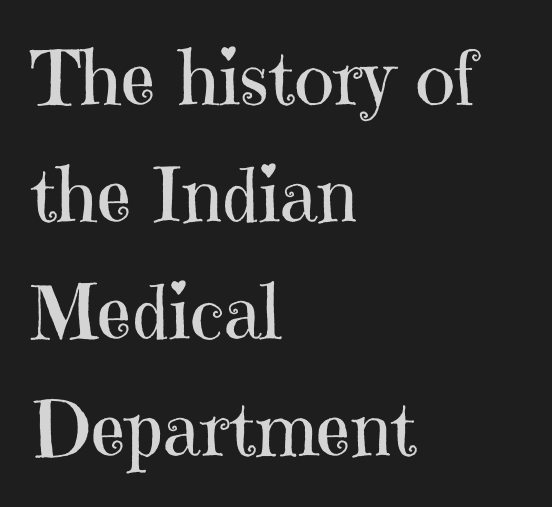
{"serif": "yes", "italic": "no", "bold": "no", "weight": "regular", "width": "normal", "stroke_contrast": "high", "x_height": "medium", "monospaced": "no", "underline": "no", "align": "left", "line_spacing": "normal", "line_spacing_ratio": 1.56, "letter_spacing": "normal", "letter_spacing_em": 0.0, "glyph_px": 75}
